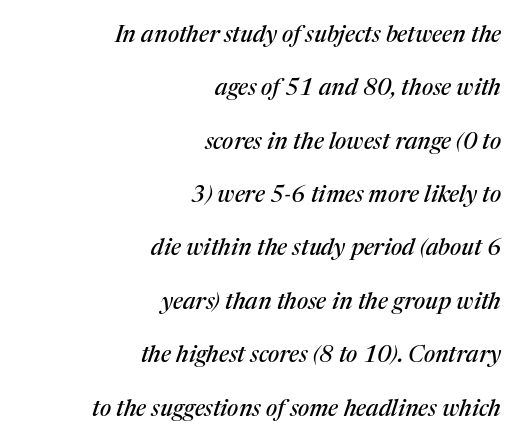
Q: Is the text italic (slanted)? A: Yes, it leans right by about 17 degrees.
Q: Is the text underlined? A: No.
Q: How is the paragraph aligned? A: Right-aligned.
Q: Is the spacing between letters normal or unusually wide? A: Normal.
Q: Is the spacing between lines tight, normal or loose? A: Loose.
